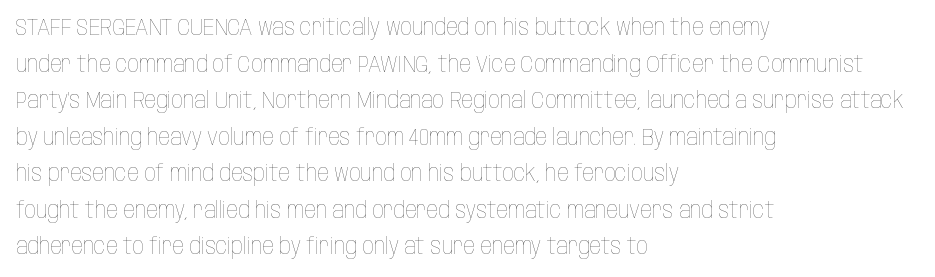
{"italic": "no", "bold": "no", "underline": "no", "align": "left", "line_spacing": "normal", "line_spacing_ratio": 1.59, "letter_spacing": "normal", "letter_spacing_em": 0.0, "glyph_px": 23}
